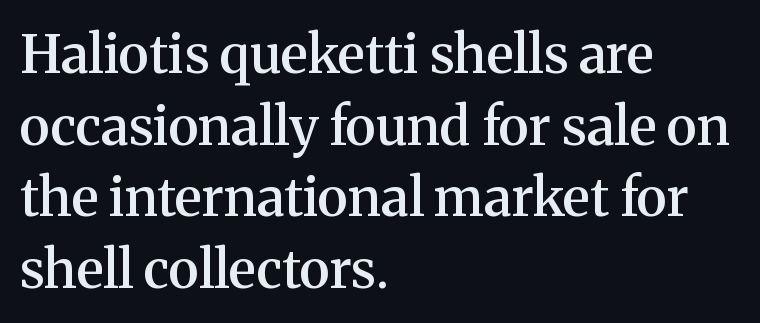
{"serif": "yes", "italic": "no", "bold": "semi", "weight": "semibold", "width": "normal", "stroke_contrast": "medium", "x_height": "medium", "monospaced": "no", "underline": "no", "align": "left", "line_spacing": "normal", "line_spacing_ratio": 1.35, "letter_spacing": "normal", "letter_spacing_em": 0.0, "glyph_px": 53}
